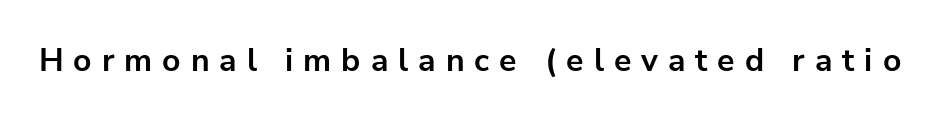
Q: Is the text bold? A: Yes.
Q: Is the text italic (slanted)? A: No, it is upright.
Q: Is the typeface a serif or a sans-serif typeface? A: Sans-serif.
Q: Is the text underlined? A: No.
Q: Is the spacing between letters normal or unusually wide? A: Unusually wide.
Q: Width (condensed, normal, or wide)? A: Normal.
Q: Stroke contrast? A: Low.
Q: x-height? A: Medium.
Q: Monospaced? A: No.
